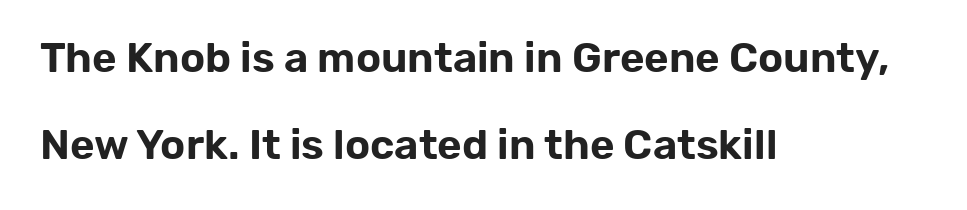
Q: Is the text italic (slanted)? A: No, it is upright.
Q: Is the typeface a serif or a sans-serif typeface? A: Sans-serif.
Q: Is the text underlined? A: No.
Q: How is the paragraph aligned? A: Left-aligned.
Q: Is the spacing between letters normal or unusually wide? A: Normal.
Q: Is the spacing between lines tight, normal or loose? A: Loose.
Q: Width (condensed, normal, or wide)? A: Normal.
Q: Stroke contrast? A: Low.
Q: x-height? A: Medium.
Q: Monospaced? A: No.
